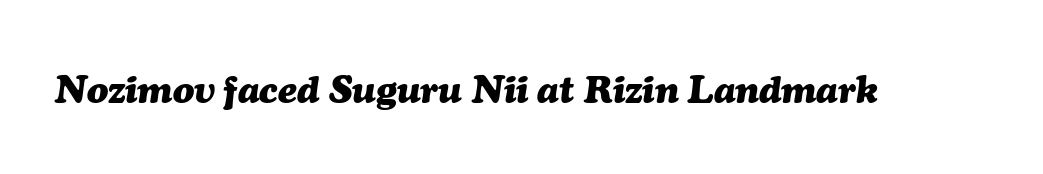
Chunky letters — that's bold for sure. Varying glyph widths throughout — classic text-font behaviour. The letters are slanted; this is an italic face. The strip under each line holds only bare page. Is the letter spacing exaggerated? No — it looks like the ordinary default.
